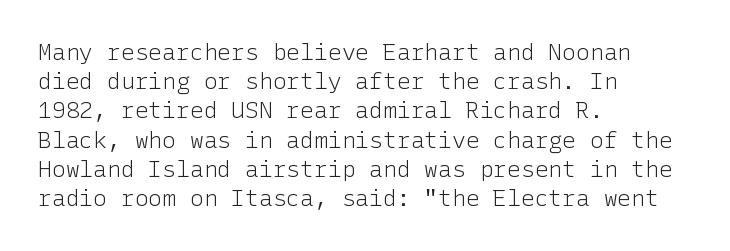
Q: Is the text bold? A: No.
Q: Is the text italic (slanted)? A: No, it is upright.
Q: Is the text underlined? A: No.
Q: How is the paragraph aligned? A: Left-aligned.
Q: Is the spacing between letters normal or unusually wide? A: Normal.
Q: Is the spacing between lines tight, normal or loose? A: Normal.
